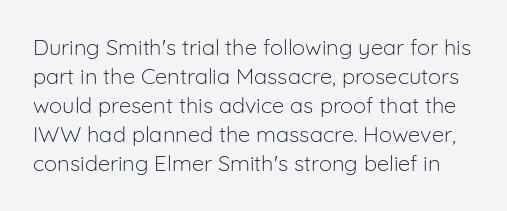
Q: Is the text bold? A: No.
Q: Is the text italic (slanted)? A: No, it is upright.
Q: Is the text underlined? A: No.
Q: Is the spacing between letters normal or unusually wide? A: Normal.
Q: Is the spacing between lines tight, normal or loose? A: Normal.
